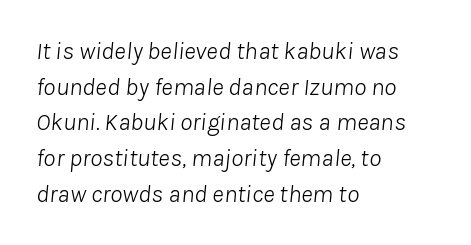
{"italic": "yes", "lean": "right", "slant_degrees": 8, "bold": "no", "underline": "no", "align": "left", "line_spacing": "normal", "line_spacing_ratio": 1.43, "letter_spacing": "normal", "letter_spacing_em": 0.0, "glyph_px": 25}
